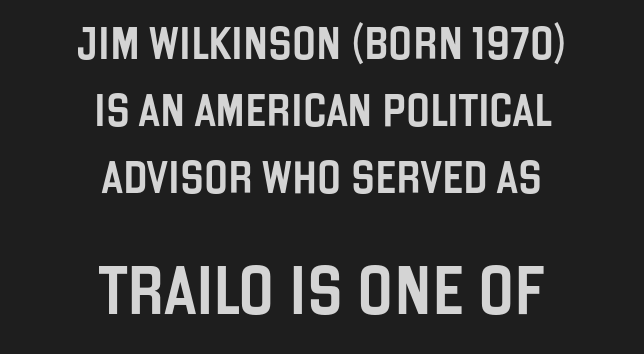
Q: Is the text italic (slanted)? A: No, it is upright.
Q: Is the typeface a serif or a sans-serif typeface? A: Sans-serif.
Q: Is the text underlined? A: No.
Q: How is the paragraph aligned? A: Centered.
Q: Is the spacing between letters normal or unusually wide? A: Normal.
Q: Is the spacing between lines tight, normal or loose? A: Loose.
Q: Which block of text is set in a larger size, the first (top) or the second (bottom)? A: The second (bottom) one.
Q: Width (condensed, normal, or wide)? A: Condensed.
Q: Stroke contrast? A: Low.
Q: x-height? A: Large.
Q: Monospaced? A: No.
